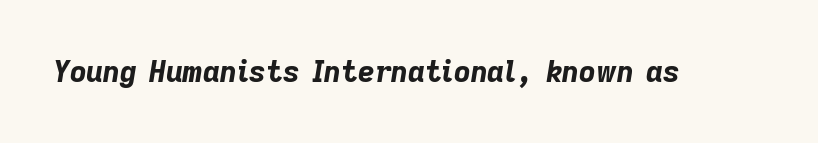
The image shows 29 px bold type, italic (leaning right); set normal letter spacing, not underlined; low stroke contrast and a medium x-height.
